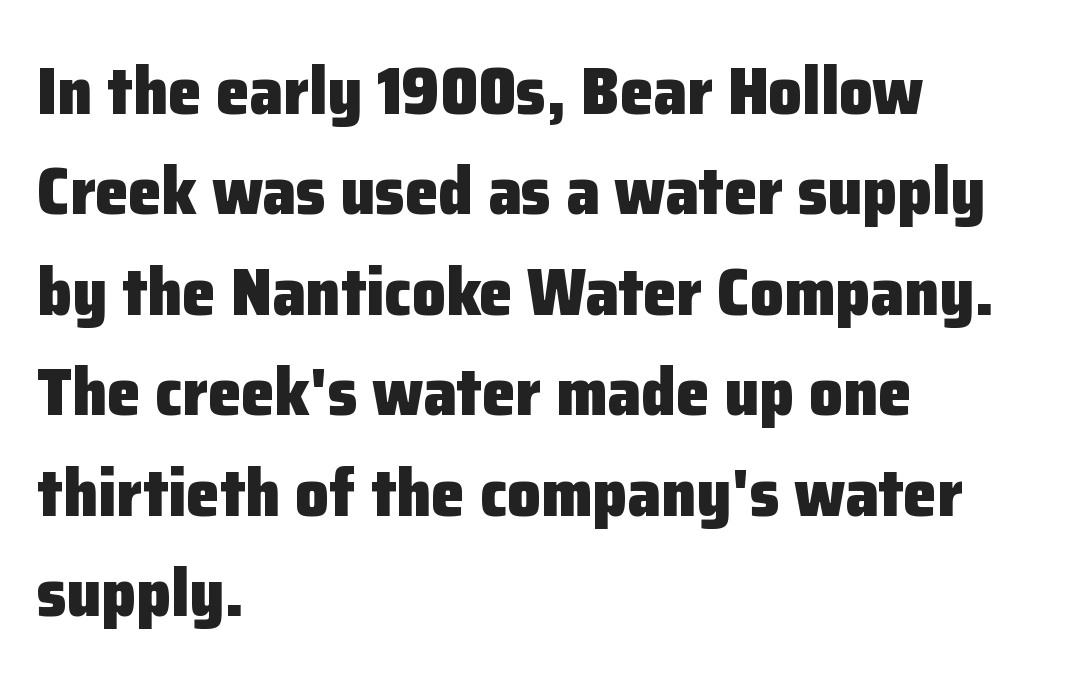
Q: Is the text bold? A: Yes.
Q: Is the text italic (slanted)? A: No, it is upright.
Q: Is the typeface a serif or a sans-serif typeface? A: Sans-serif.
Q: Is the text underlined? A: No.
Q: How is the paragraph aligned? A: Left-aligned.
Q: Is the spacing between letters normal or unusually wide? A: Normal.
Q: Is the spacing between lines tight, normal or loose? A: Normal.
Q: Width (condensed, normal, or wide)? A: Normal.
Q: Stroke contrast? A: Low.
Q: x-height? A: Medium.
Q: Monospaced? A: No.
